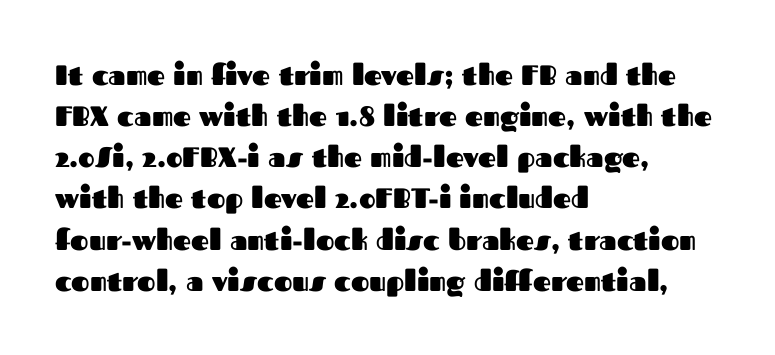
The image shows 28 px heavy sans-serif type, upright; set left-aligned, normal line spacing (1.47x), normal letter spacing, not underlined; medium stroke contrast and a medium x-height.
